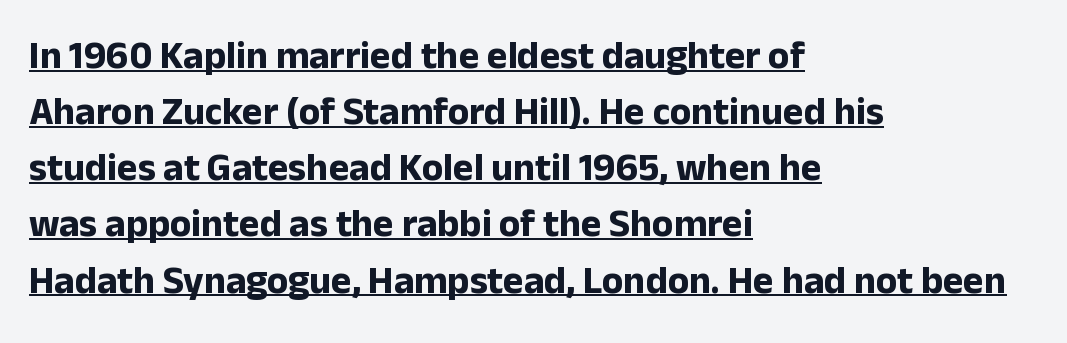
The image shows 39 px bold sans-serif type, upright; set left-aligned, normal line spacing (1.44x), normal letter spacing, underlined; low stroke contrast and a medium x-height.
